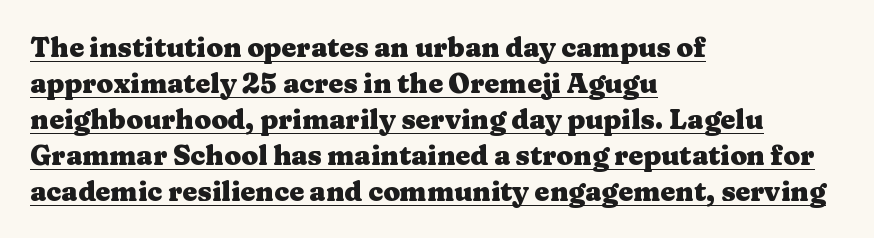
The image shows 27 px bold type, upright; set left-aligned, normal line spacing (1.33x), normal letter spacing, underlined.
